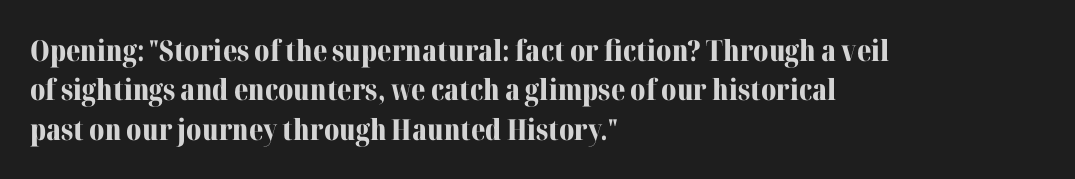
Ordinary non-slanted type is in use. The type is set solid horizontally, with unmodified tracking. Type style note: has serifs. A typesetter would call this proportional, since set widths differ per character. Check under the words: just untouched page. Each line starts at the same left margin while the right side varies.
